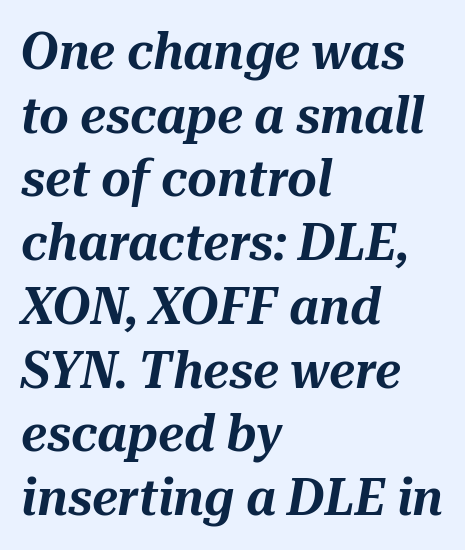
The image shows 51 px text type, italic (leaning right); set left-aligned, normal line spacing (1.25x), normal letter spacing, not underlined; medium stroke contrast and a medium x-height.
